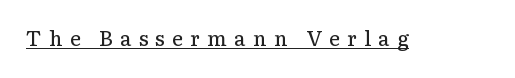
The image shows 21 px text type, upright; set unusually wide letter spacing (+0.34 em), underlined.
